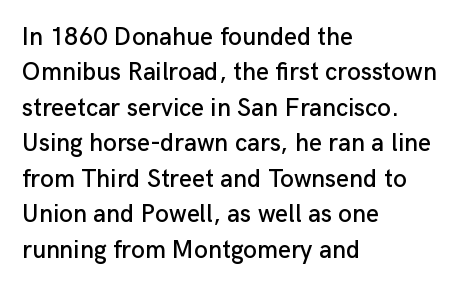
{"italic": "no", "underline": "no", "align": "left", "line_spacing": "normal", "line_spacing_ratio": 1.42, "letter_spacing": "normal", "letter_spacing_em": 0.0, "glyph_px": 25}
